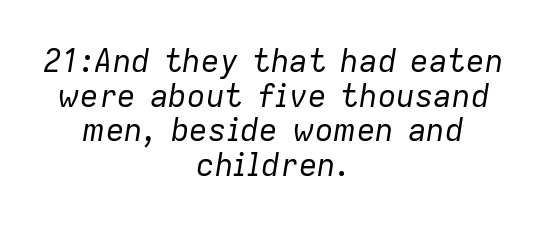
{"italic": "yes", "lean": "right", "slant_degrees": 9, "bold": "no", "weight": "regular", "width": "normal", "stroke_contrast": "low", "x_height": "medium", "monospaced": "no", "underline": "no", "align": "center", "line_spacing": "tight", "line_spacing_ratio": 1.12, "letter_spacing": "normal", "letter_spacing_em": 0.0, "glyph_px": 31}
